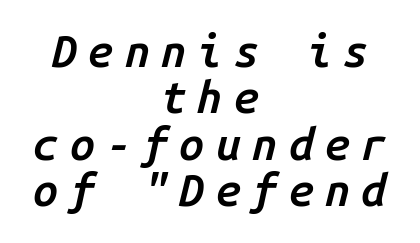
{"italic": "yes", "lean": "right", "slant_degrees": 14, "bold": "semi", "weight": "semibold", "width": "normal", "stroke_contrast": "low", "x_height": "medium", "monospaced": "yes", "underline": "no", "align": "center", "line_spacing": "tight", "line_spacing_ratio": 1.03, "letter_spacing": "wide", "letter_spacing_em": 0.25, "glyph_px": 45}
